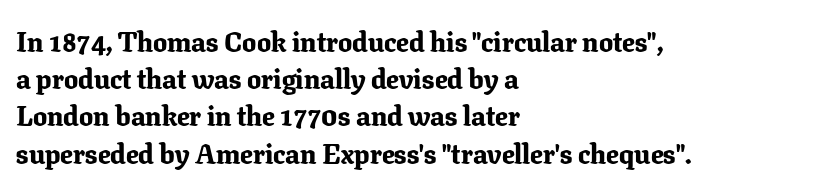
{"serif": "yes", "italic": "no", "bold": "yes", "weight": "bold", "width": "normal", "stroke_contrast": "low", "x_height": "medium", "monospaced": "no", "underline": "no", "align": "left", "line_spacing": "normal", "line_spacing_ratio": 1.33, "letter_spacing": "normal", "letter_spacing_em": 0.0, "glyph_px": 28}
